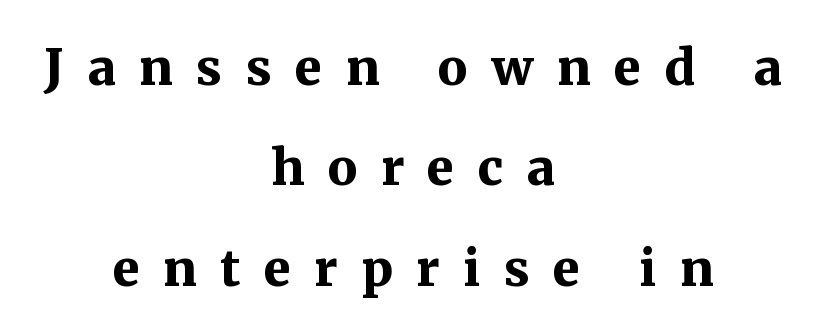
The image shows 49 px bold serif type, upright; set centered, loose line spacing (2.05x), unusually wide letter spacing (+0.48 em), not underlined; medium stroke contrast and a medium x-height.
